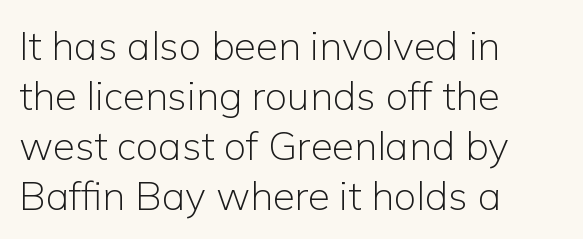
The image shows 40 px light sans-serif type, upright; set left-aligned, normal line spacing (1.25x), normal letter spacing, not underlined; low stroke contrast and a medium x-height.
